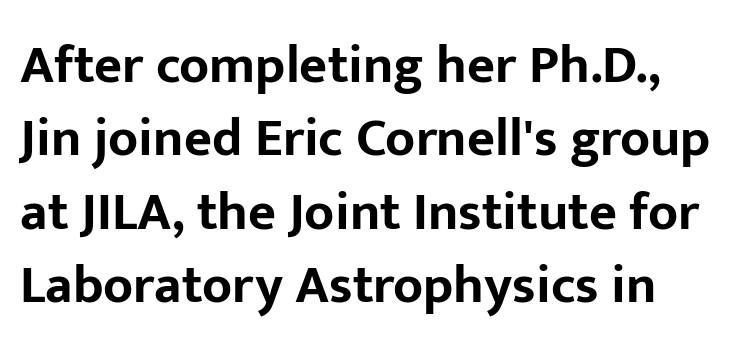
The image shows 54 px bold sans-serif type, upright; set normal line spacing (1.36x), normal letter spacing, not underlined; low stroke contrast and a medium x-height.
